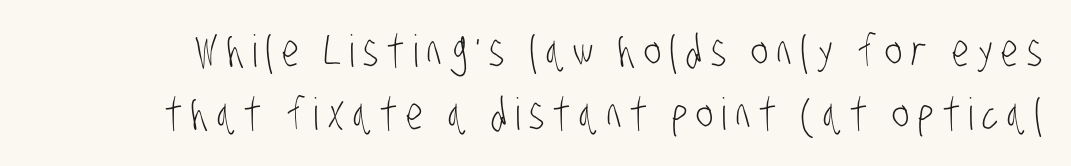
Q: Is the text bold? A: No.
Q: Is the typeface a serif or a sans-serif typeface? A: Sans-serif.
Q: Is the text underlined? A: No.
Q: Is the spacing between letters normal or unusually wide? A: Unusually wide.
Q: Is the spacing between lines tight, normal or loose? A: Normal.
Q: Width (condensed, normal, or wide)? A: Condensed.
Q: Stroke contrast? A: Low.
Q: x-height? A: Large.
Q: Monospaced? A: No.
